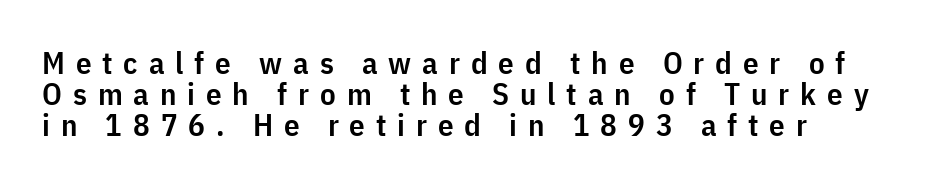
The image shows 31 px semibold, condensed sans-serif type, upright; set left-aligned, tight line spacing (1.0x), unusually wide letter spacing (+0.35 em), not underlined; low stroke contrast and a medium x-height.
